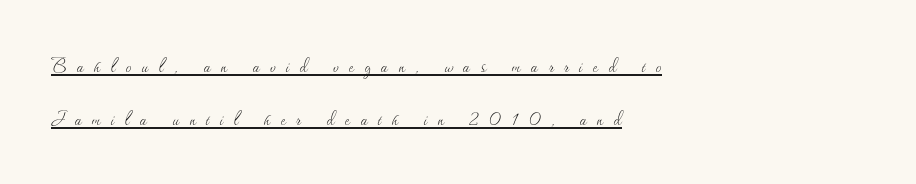
The image shows 23 px text type; set left-aligned, loose line spacing (2.31x), unusually wide letter spacing (+0.46 em), underlined.
